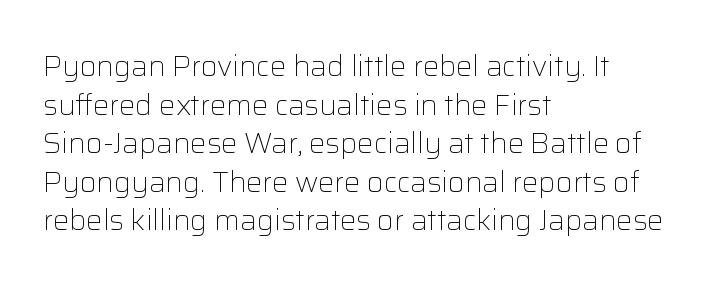
The image shows 29 px light sans-serif type, upright; set left-aligned, normal line spacing (1.33x), normal letter spacing, not underlined; low stroke contrast and a medium x-height.
